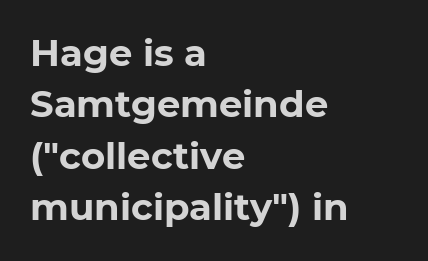
The image shows 37 px bold sans-serif type; set left-aligned, normal line spacing (1.39x), normal letter spacing, not underlined; low stroke contrast and a medium x-height.
